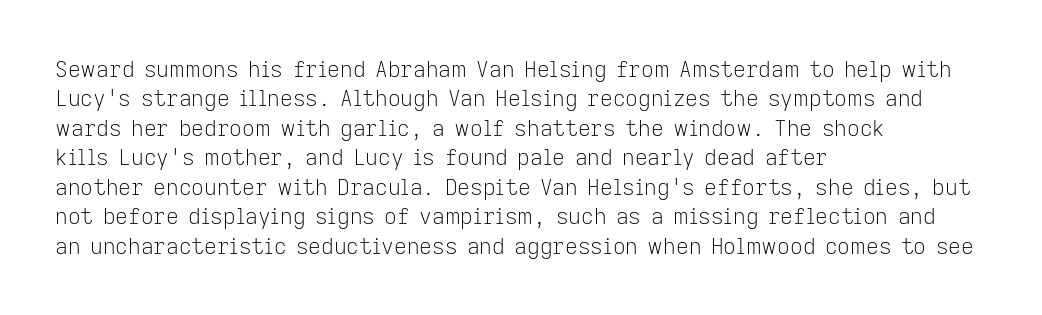
The image shows 22 px text type, upright; set left-aligned, normal line spacing (1.34x), normal letter spacing, not underlined.
